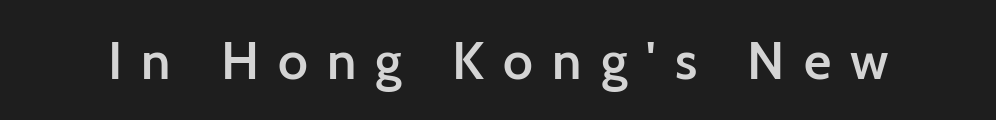
What stands out about the letter spacing? Its width — letters are far apart. The rendering uses a semibold face; strokes are thickened but not to full bold. Look at the bottom of the vertical strokes: they stop flat, with no serifs. The foot of each line stays bare and open. Italic? Not at all — the glyphs are vertical.
